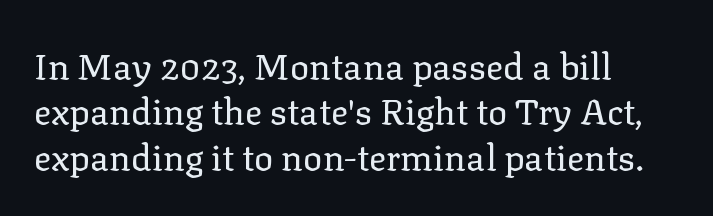
Q: Is the text bold? A: No.
Q: Is the text italic (slanted)? A: No, it is upright.
Q: Is the typeface a serif or a sans-serif typeface? A: Serif.
Q: Is the text underlined? A: No.
Q: How is the paragraph aligned? A: Left-aligned.
Q: Is the spacing between letters normal or unusually wide? A: Normal.
Q: Is the spacing between lines tight, normal or loose? A: Normal.
Q: Width (condensed, normal, or wide)? A: Normal.
Q: Stroke contrast? A: Low.
Q: x-height? A: Medium.
Q: Monospaced? A: No.
